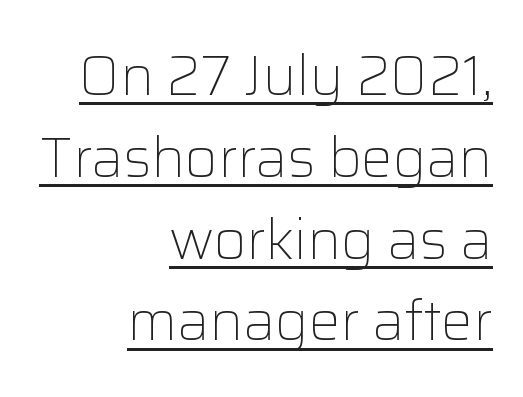
The image shows 56 px light sans-serif type, upright; set right-aligned, normal line spacing (1.46x), normal letter spacing, underlined; low stroke contrast and a medium x-height.
